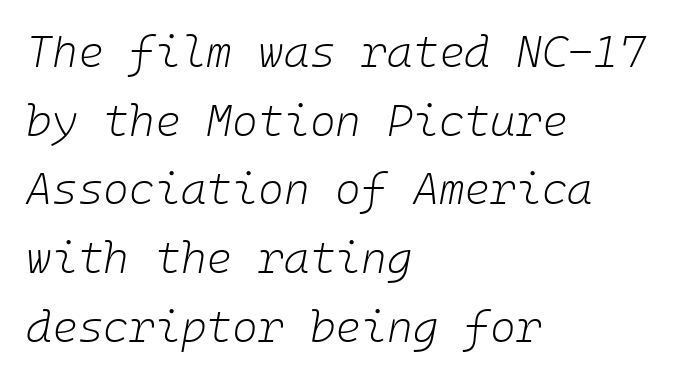
{"italic": "yes", "lean": "right", "slant_degrees": 10, "bold": "no", "weight": "light", "width": "normal", "stroke_contrast": "low", "x_height": "medium", "underline": "no", "align": "left", "line_spacing": "normal", "line_spacing_ratio": 1.56, "letter_spacing": "normal", "letter_spacing_em": 0.0, "glyph_px": 44}
